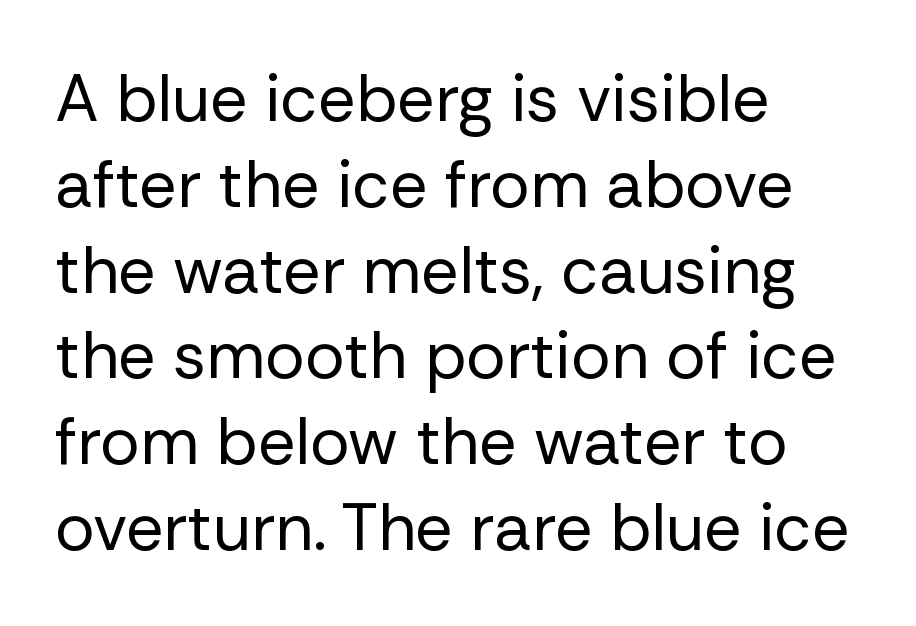
Q: Is the text bold? A: No.
Q: Is the text italic (slanted)? A: No, it is upright.
Q: Is the typeface a serif or a sans-serif typeface? A: Sans-serif.
Q: Is the text underlined? A: No.
Q: How is the paragraph aligned? A: Left-aligned.
Q: Is the spacing between letters normal or unusually wide? A: Normal.
Q: Is the spacing between lines tight, normal or loose? A: Normal.
Q: Width (condensed, normal, or wide)? A: Normal.
Q: Stroke contrast? A: Low.
Q: x-height? A: Medium.
Q: Monospaced? A: No.
